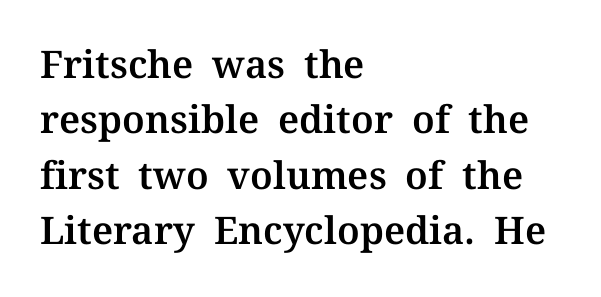
Q: Is the text italic (slanted)? A: No, it is upright.
Q: Is the typeface a serif or a sans-serif typeface? A: Serif.
Q: Is the text underlined? A: No.
Q: How is the paragraph aligned? A: Left-aligned.
Q: Is the spacing between letters normal or unusually wide? A: Normal.
Q: Is the spacing between lines tight, normal or loose? A: Normal.
Q: Width (condensed, normal, or wide)? A: Normal.
Q: Stroke contrast? A: Medium.
Q: x-height? A: Medium.
Q: Monospaced? A: No.
